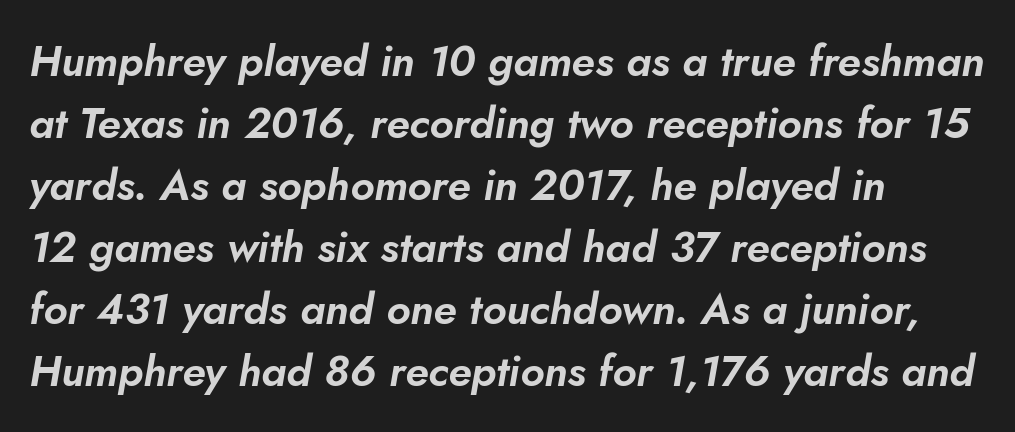
The line texture is even and compact thanks to regular tracking. Check under the words: just untouched page. Honestly, the row spacing looks completely unremarkable. In terms of posture, this sample is oblique.
